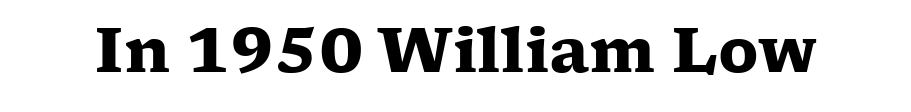
Q: Is the text bold? A: Yes.
Q: Is the text italic (slanted)? A: No, it is upright.
Q: Is the typeface a serif or a sans-serif typeface? A: Serif.
Q: Is the text underlined? A: No.
Q: Is the spacing between letters normal or unusually wide? A: Normal.
Q: Width (condensed, normal, or wide)? A: Wide.
Q: Stroke contrast? A: Low.
Q: x-height? A: Medium.
Q: Monospaced? A: No.
